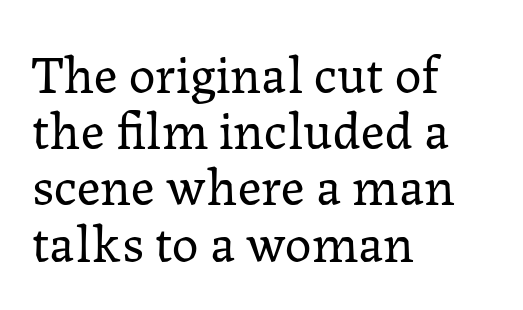
The text was rendered using a seriffed face with decorative stroke endings. The compositor pushed each line to the left boundary. Words float on clear page, feet unadorned. In terms of leading, this rendering errs on the cramped side. A light-to-regular cut is what we see here.
